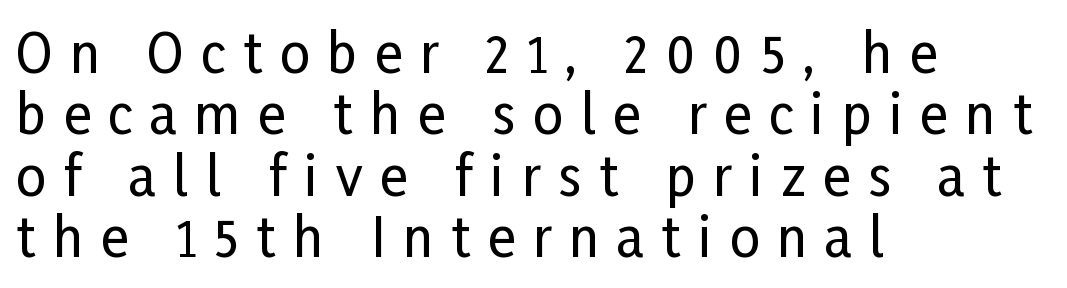
{"serif": "no", "italic": "no", "width": "condensed", "stroke_contrast": "low", "x_height": "medium", "monospaced": "no", "underline": "no", "align": "left", "line_spacing_ratio": 1.16, "letter_spacing": "wide", "letter_spacing_em": 0.33, "glyph_px": 53}
